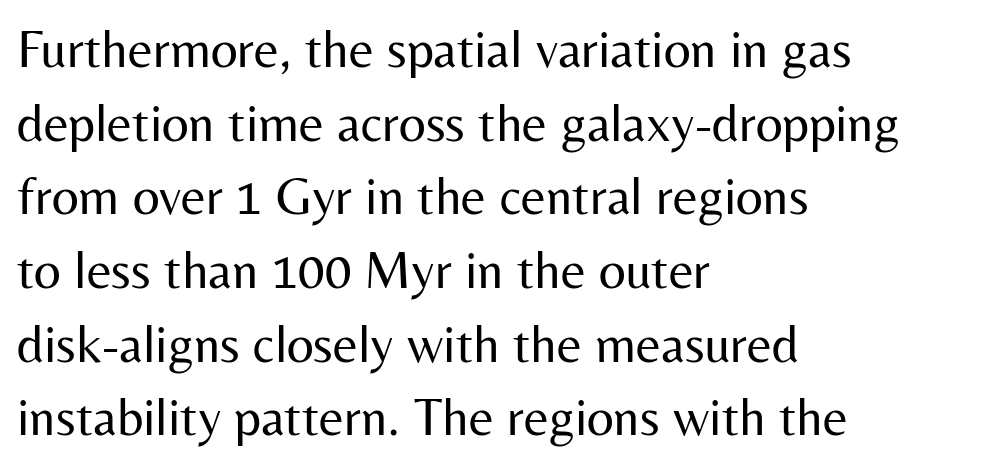
The image shows 53 px regular-weight sans-serif type, upright; set left-aligned, normal line spacing (1.39x), normal letter spacing, not underlined; medium stroke contrast and a medium x-height.
